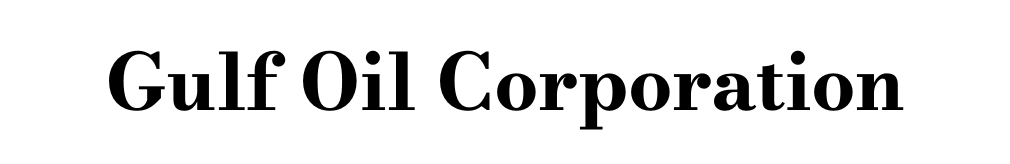
{"serif": "yes", "italic": "no", "bold": "yes", "weight": "bold", "width": "wide", "stroke_contrast": "high", "x_height": "small", "monospaced": "no", "underline": "no", "letter_spacing": "normal", "letter_spacing_em": 0.0, "glyph_px": 78}
